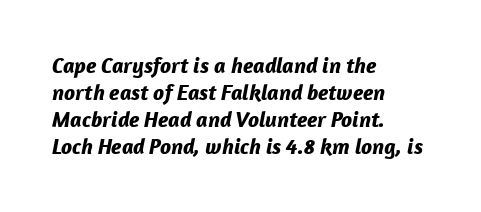
Q: Is the text bold? A: Yes.
Q: Is the text italic (slanted)? A: Yes, it leans right by about 12 degrees.
Q: Is the text underlined? A: No.
Q: How is the paragraph aligned? A: Left-aligned.
Q: Is the spacing between letters normal or unusually wide? A: Normal.
